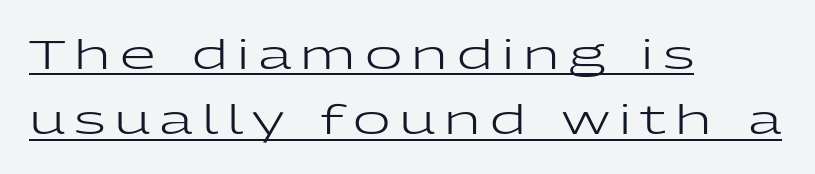
The image shows 41 px regular-weight, wide sans-serif type, upright; set left-aligned, normal line spacing (1.59x), unusually wide letter spacing (+0.22 em), underlined; low stroke contrast and a medium x-height.
